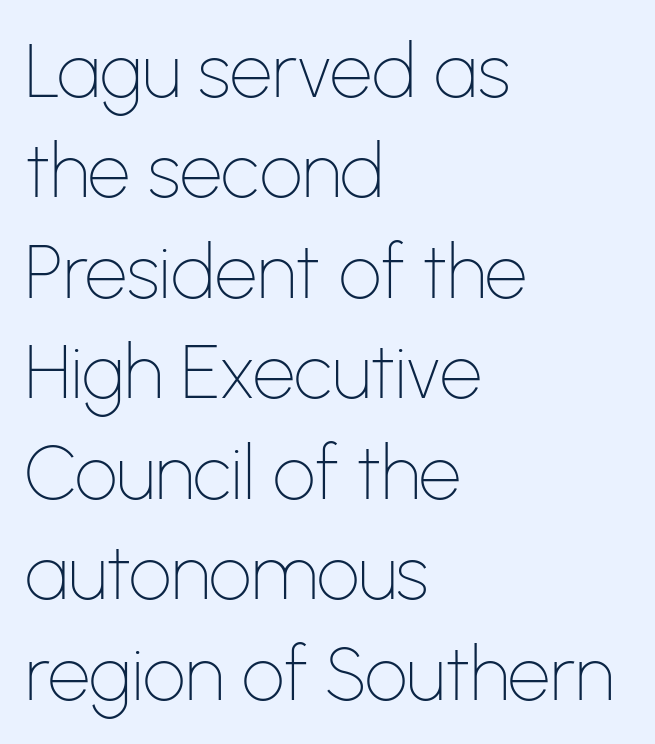
The image shows 75 px thin sans-serif type, upright; set left-aligned, normal line spacing (1.34x), normal letter spacing, not underlined; low stroke contrast and a medium x-height.
